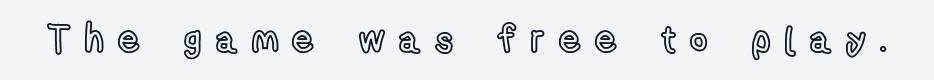
{"italic": "no", "width": "condensed", "x_height": "medium", "monospaced": "no", "underline": "no", "letter_spacing": "wide", "letter_spacing_em": 0.39, "glyph_px": 37}
